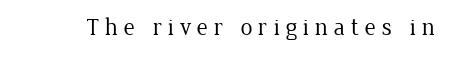
The image shows 24 px text type, upright; set unusually wide letter spacing (+0.24 em), not underlined.
